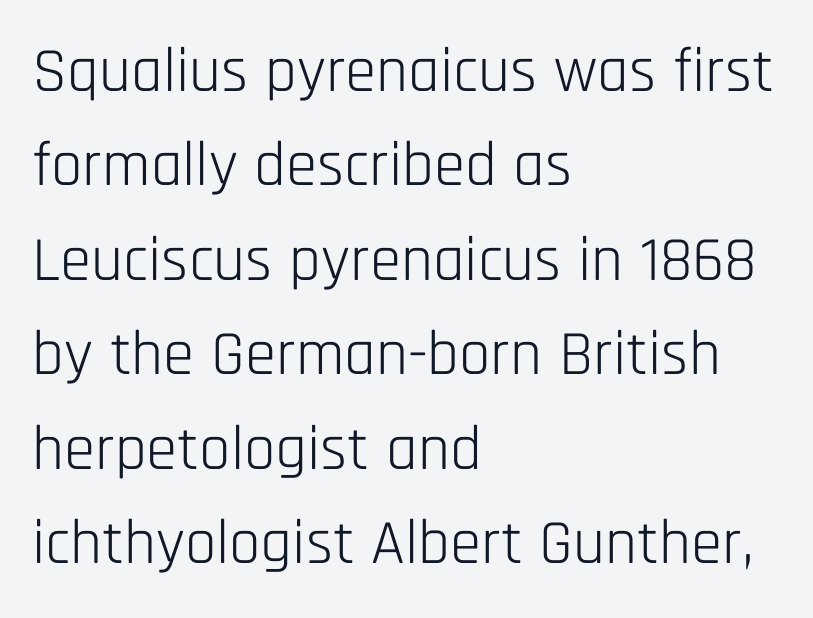
No letter is thick-stroked: the sample isn't bold. Observe the absence of serifs on each vertical stroke in this sample. Interline gaps are of average width in this sample. The space directly below the letters is spotless. Each letter keeps its own natural width here, so spacing adapts to shape.
